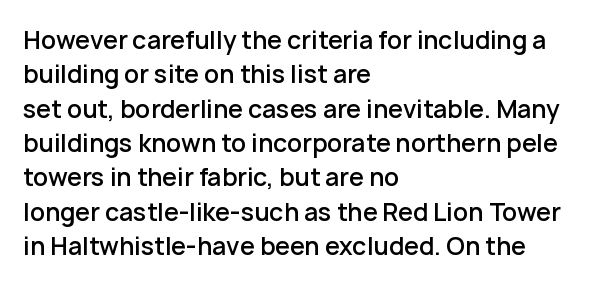
The image shows 24 px text type, upright; set left-aligned, normal line spacing (1.43x), normal letter spacing, not underlined.
